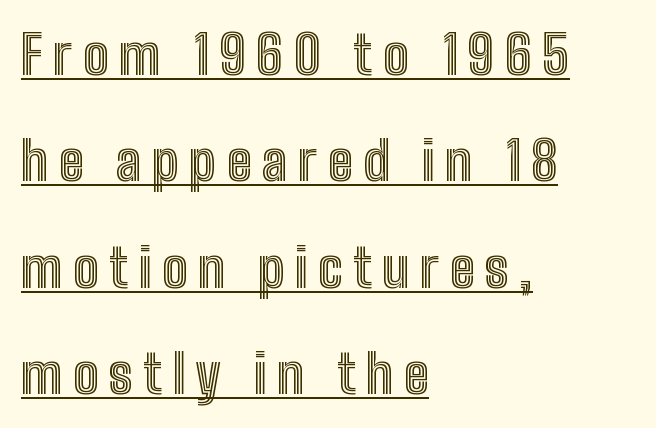
{"italic": "no", "width": "condensed", "x_height": "medium", "monospaced": "no", "underline": "yes", "align": "left", "line_spacing": "loose", "line_spacing_ratio": 1.97, "glyph_px": 54}
